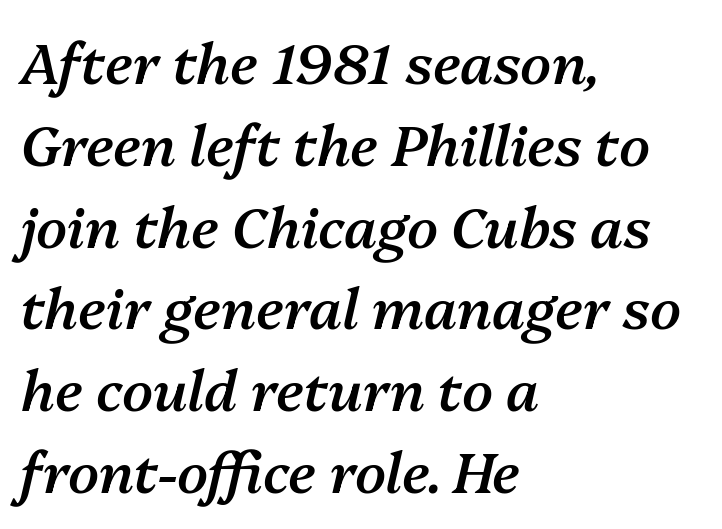
Q: Is the text bold? A: Semi-bold.
Q: Is the text italic (slanted)? A: Yes, it leans right by about 13 degrees.
Q: Is the text underlined? A: No.
Q: How is the paragraph aligned? A: Left-aligned.
Q: Is the spacing between letters normal or unusually wide? A: Normal.
Q: Is the spacing between lines tight, normal or loose? A: Normal.
Q: Width (condensed, normal, or wide)? A: Normal.
Q: Stroke contrast? A: Medium.
Q: x-height? A: Medium.
Q: Monospaced? A: No.
